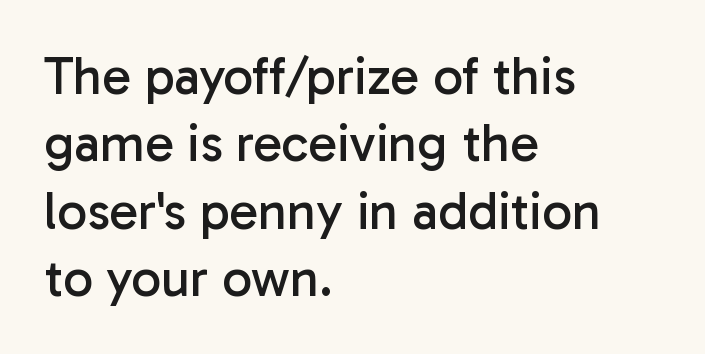
{"serif": "no", "italic": "no", "bold": "no", "weight": "regular", "width": "normal", "stroke_contrast": "low", "x_height": "medium", "monospaced": "no", "underline": "no", "align": "left", "line_spacing": "normal", "line_spacing_ratio": 1.27, "letter_spacing": "normal", "letter_spacing_em": 0.0, "glyph_px": 53}
